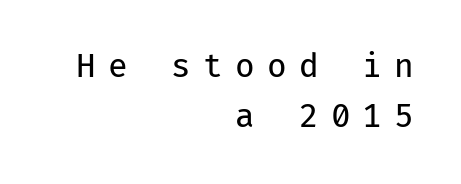
Q: Is the text bold? A: No.
Q: Is the text italic (slanted)? A: No, it is upright.
Q: Is the typeface a serif or a sans-serif typeface? A: Sans-serif.
Q: Is the text underlined? A: No.
Q: How is the paragraph aligned? A: Right-aligned.
Q: Is the spacing between letters normal or unusually wide? A: Unusually wide.
Q: Is the spacing between lines tight, normal or loose? A: Normal.
Q: Width (condensed, normal, or wide)? A: Normal.
Q: Stroke contrast? A: Low.
Q: x-height? A: Medium.
Q: Monospaced? A: Yes.
